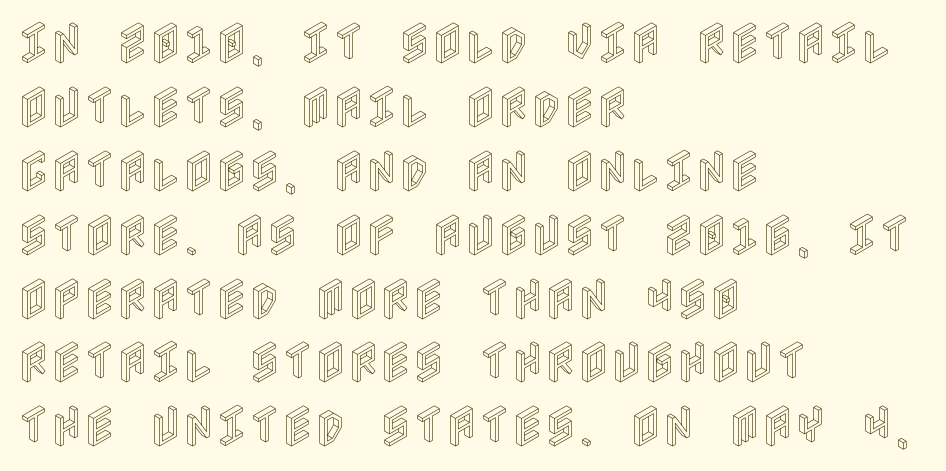
{"italic": "no", "width": "condensed", "x_height": "large", "underline": "no", "align": "left", "line_spacing": "normal", "line_spacing_ratio": 1.42, "letter_spacing": "normal", "letter_spacing_em": 0.0, "glyph_px": 45}
